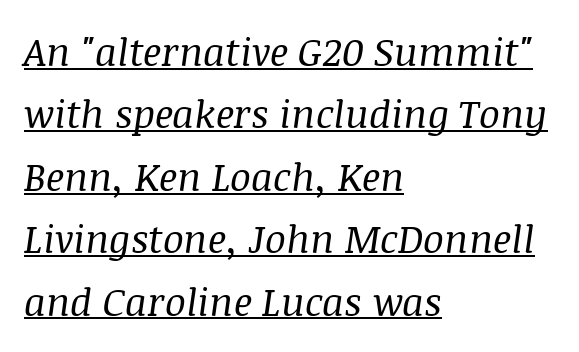
{"serif": "yes", "italic": "yes", "lean": "right", "slant_degrees": 8, "bold": "no", "weight": "regular", "width": "normal", "stroke_contrast": "medium", "x_height": "large", "monospaced": "no", "underline": "yes", "align": "left", "line_spacing": "normal", "line_spacing_ratio": 1.6, "letter_spacing": "normal", "letter_spacing_em": 0.0, "glyph_px": 39}
